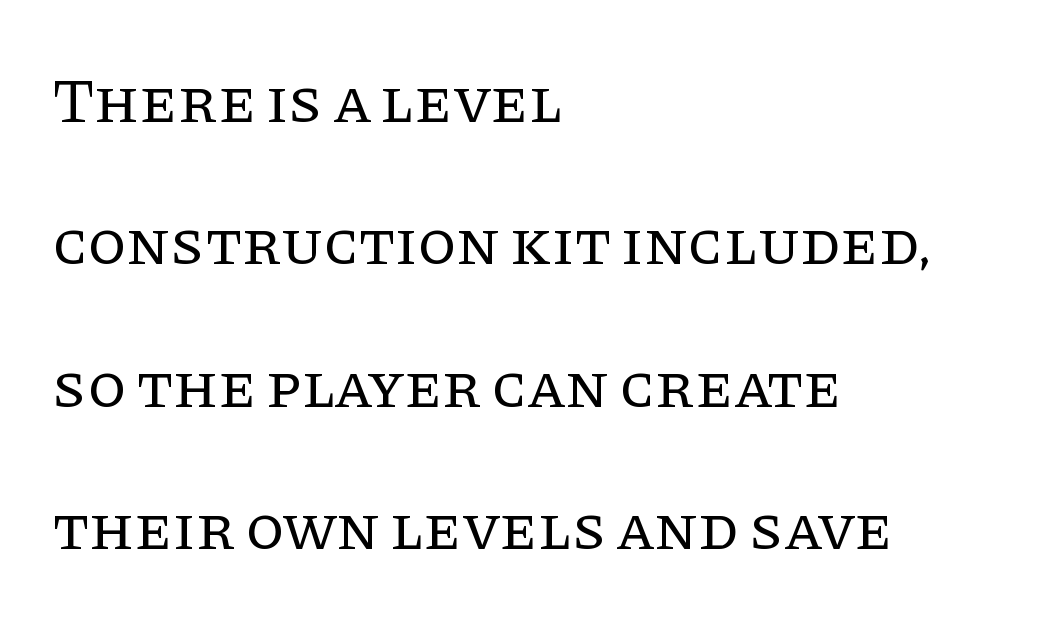
Q: Is the text bold? A: No.
Q: Is the text italic (slanted)? A: No, it is upright.
Q: Is the typeface a serif or a sans-serif typeface? A: Serif.
Q: Is the text underlined? A: No.
Q: How is the paragraph aligned? A: Left-aligned.
Q: Is the spacing between letters normal or unusually wide? A: Normal.
Q: Is the spacing between lines tight, normal or loose? A: Loose.
Q: Width (condensed, normal, or wide)? A: Normal.
Q: Stroke contrast? A: Low.
Q: x-height? A: Large.
Q: Monospaced? A: No.
